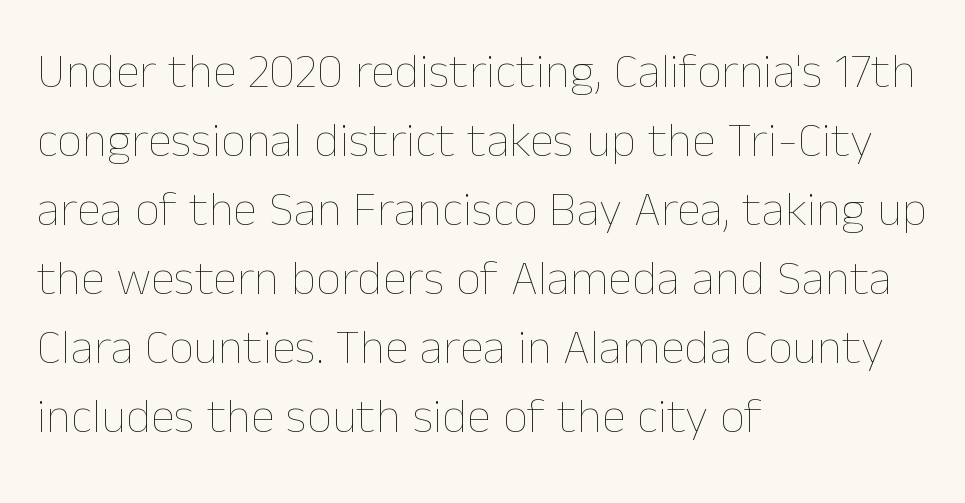
Where is the straight margin? On the left. The font is comparable to plain body text, perhaps lighter. These lines keep a tight, regular rhythm from letter to letter. Summary of vertical rhythm: regular, with standard interline spacing. Characters remain perfectly vertical along every line.
